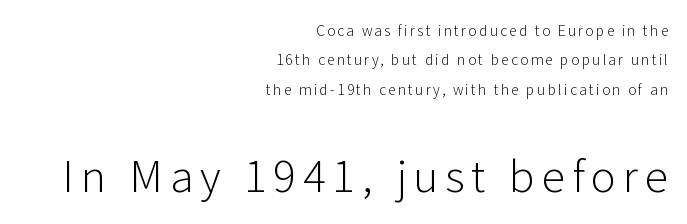
{"serif": "no", "italic": "no", "bold": "no", "weight": "light", "width": "normal", "stroke_contrast": "low", "x_height": "medium", "monospaced": "no", "underline": "no", "align": "right", "line_spacing": "loose", "line_spacing_ratio": 2.1, "larger_block": "second", "size_ratio": 3.07, "glyph_px": 43}
